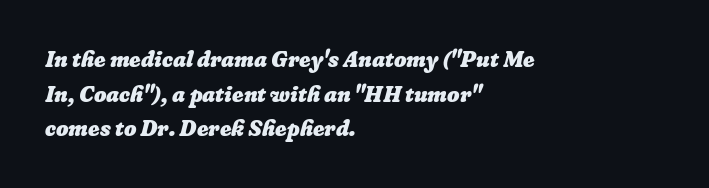
The image shows 22 px bold type; set left-aligned, normal line spacing (1.57x), normal letter spacing, not underlined.
